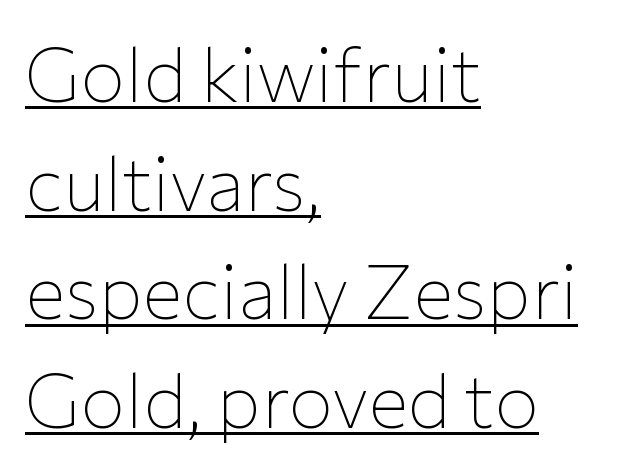
{"serif": "no", "italic": "no", "bold": "no", "weight": "thin", "width": "normal", "stroke_contrast": "low", "x_height": "medium", "monospaced": "no", "underline": "yes", "align": "left", "line_spacing": "normal", "line_spacing_ratio": 1.45, "letter_spacing": "normal", "letter_spacing_em": 0.0, "glyph_px": 75}
